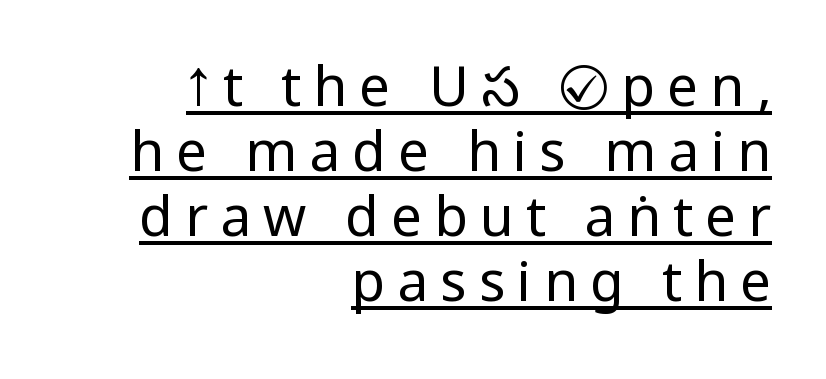
The image shows 55 px regular-weight, condensed sans-serif type, upright; set right-aligned, line spacing 1.18x, unusually wide letter spacing (+0.22 em), underlined; low stroke contrast.
